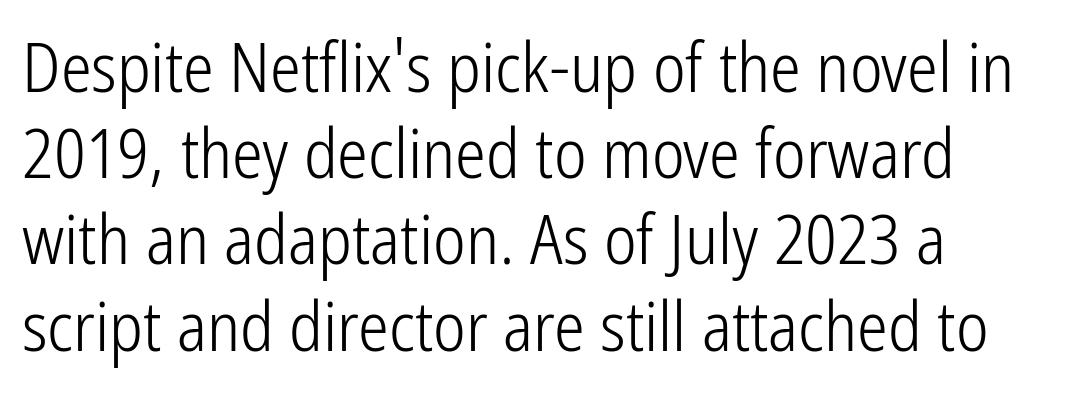
Q: Is the text bold? A: No.
Q: Is the text italic (slanted)? A: No, it is upright.
Q: Is the typeface a serif or a sans-serif typeface? A: Sans-serif.
Q: Is the text underlined? A: No.
Q: How is the paragraph aligned? A: Left-aligned.
Q: Is the spacing between letters normal or unusually wide? A: Normal.
Q: Is the spacing between lines tight, normal or loose? A: Normal.
Q: Width (condensed, normal, or wide)? A: Condensed.
Q: Stroke contrast? A: Low.
Q: x-height? A: Medium.
Q: Monospaced? A: No.
